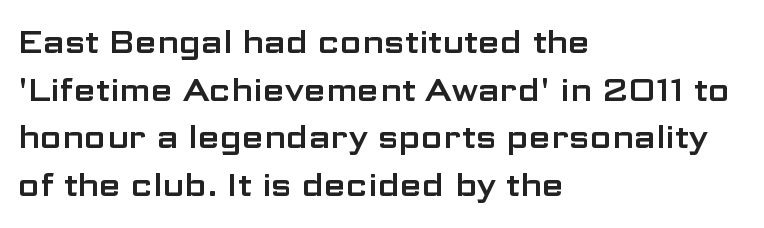
{"serif": "no", "italic": "no", "width": "wide", "stroke_contrast": "low", "x_height": "medium", "monospaced": "no", "underline": "no", "align": "left", "line_spacing": "normal", "line_spacing_ratio": 1.49, "letter_spacing": "normal", "letter_spacing_em": 0.0, "glyph_px": 32}
